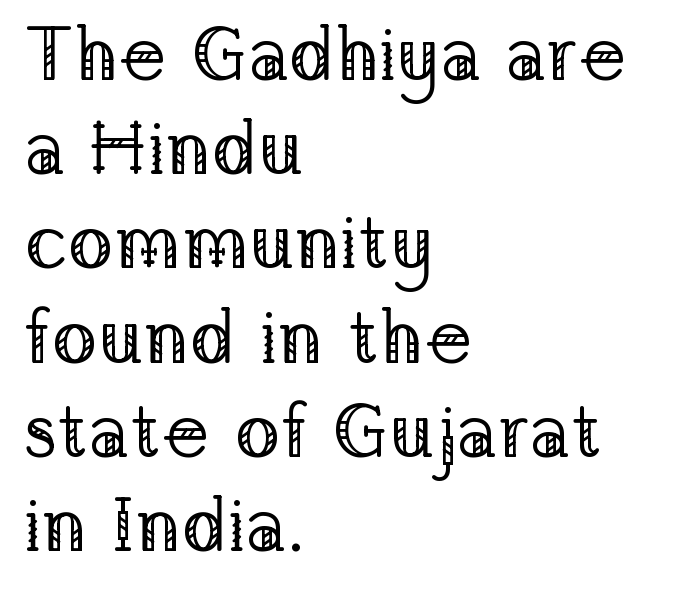
Q: Is the text bold? A: No.
Q: Is the text italic (slanted)? A: No, it is upright.
Q: Is the typeface a serif or a sans-serif typeface? A: Serif.
Q: Is the text underlined? A: No.
Q: How is the paragraph aligned? A: Left-aligned.
Q: Is the spacing between letters normal or unusually wide? A: Normal.
Q: Width (condensed, normal, or wide)? A: Normal.
Q: Stroke contrast? A: Low.
Q: x-height? A: Medium.
Q: Monospaced? A: No.
